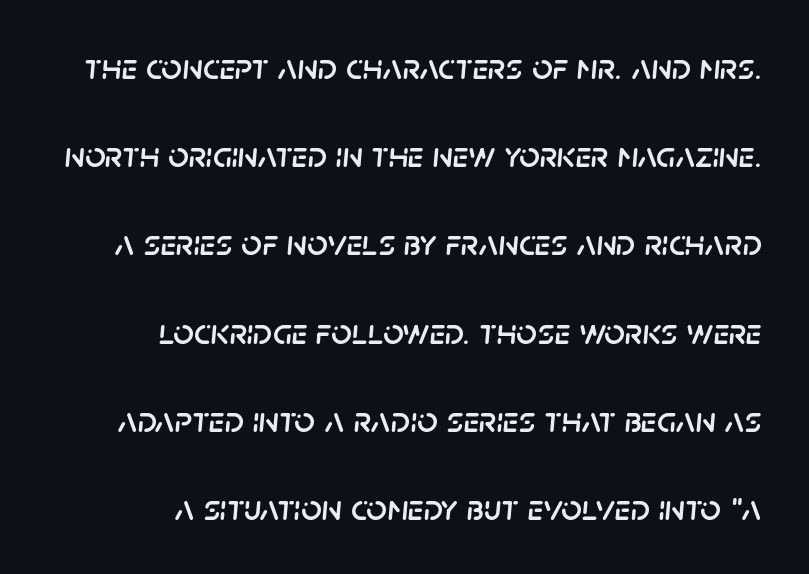
The image shows 36 px text type, italic (leaning right); set right-aligned, loose line spacing (2.45x), normal letter spacing, not underlined; low stroke contrast and a large x-height.
